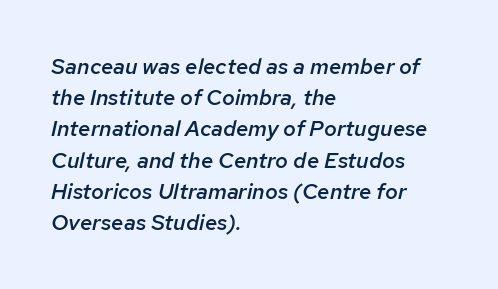
{"italic": "yes", "lean": "right", "slant_degrees": 12, "bold": "semi", "underline": "no", "align": "left", "line_spacing": "normal", "line_spacing_ratio": 1.42, "letter_spacing": "normal", "letter_spacing_em": 0.0, "glyph_px": 22}
